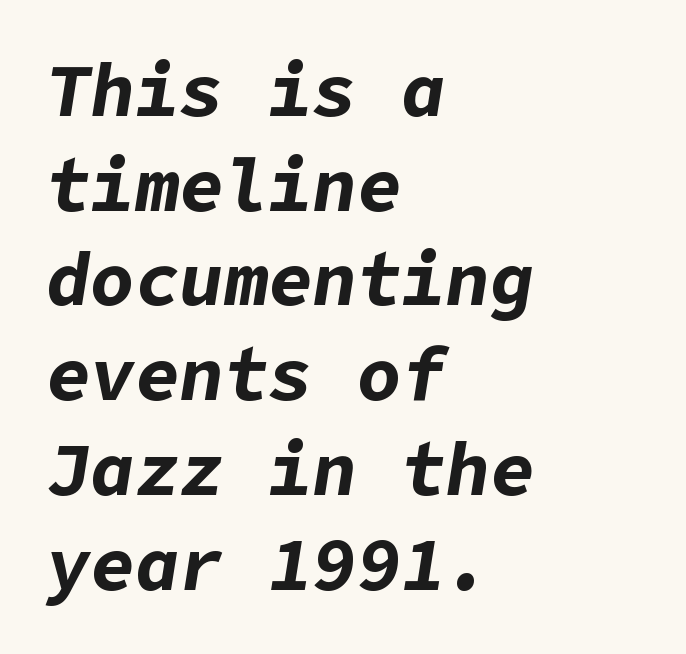
The image shows 74 px bold type, italic (leaning right); set left-aligned, normal line spacing (1.28x), normal letter spacing, not underlined; low stroke contrast and a medium x-height.
